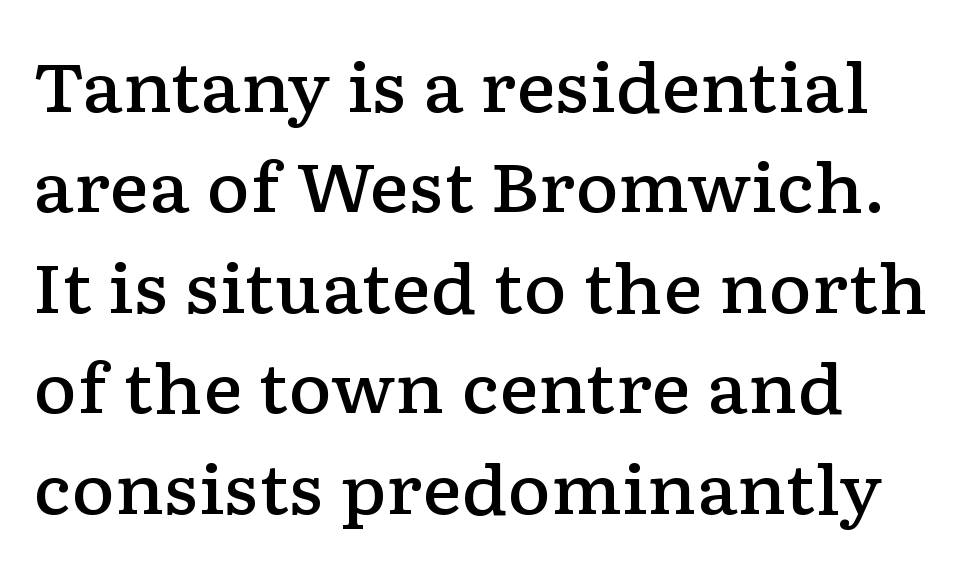
The image shows 67 px semibold, wide serif type, upright; set normal line spacing (1.5x), normal letter spacing, not underlined; low stroke contrast and a medium x-height.
